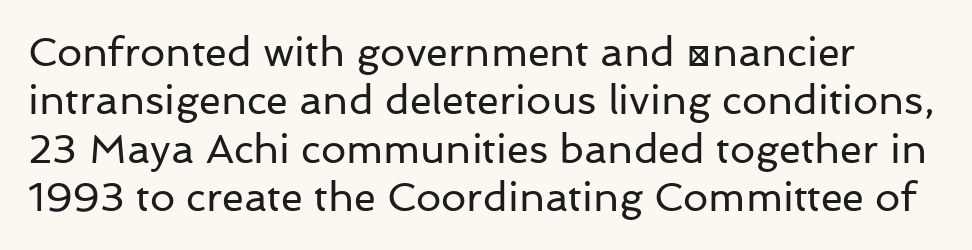
{"serif": "no", "italic": "no", "bold": "no", "weight": "regular", "width": "normal", "stroke_contrast": "low", "x_height": "medium", "monospaced": "no", "underline": "no", "line_spacing_ratio": 1.21, "letter_spacing": "normal", "letter_spacing_em": 0.0, "glyph_px": 40}
